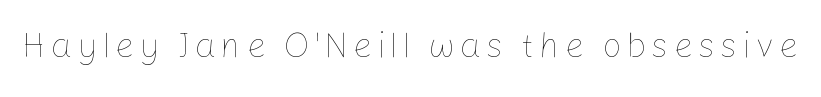
The font is comparable to plain body text, perhaps lighter. A clean baseline with only descenders dipping below it. Is this a fixed-width face? No — the glyphs have proportional, varying widths. A typesetter would mark this as roman, not italic.
